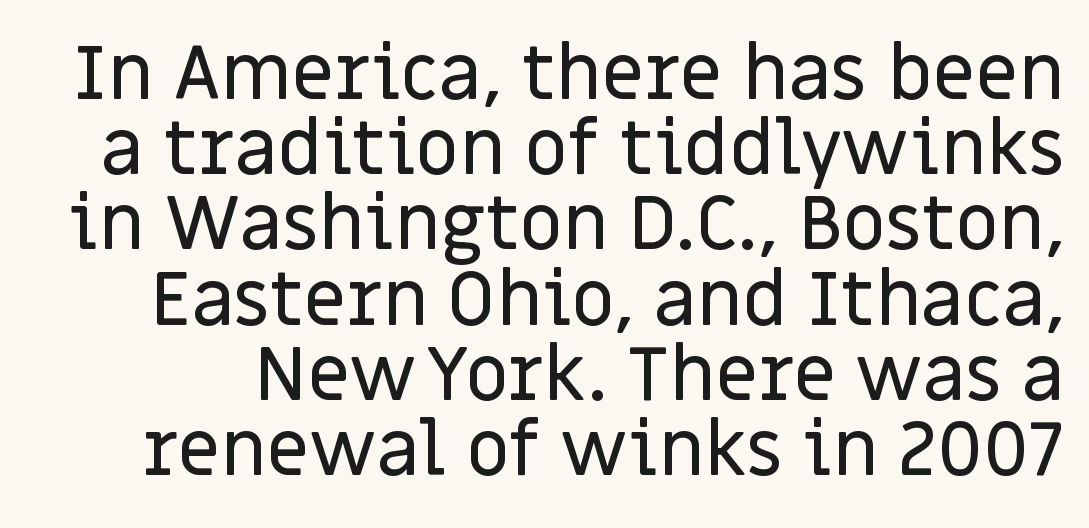
The image shows 76 px sans-serif type, upright; set tight line spacing (0.99x), normal letter spacing, not underlined; low stroke contrast and a large x-height.
